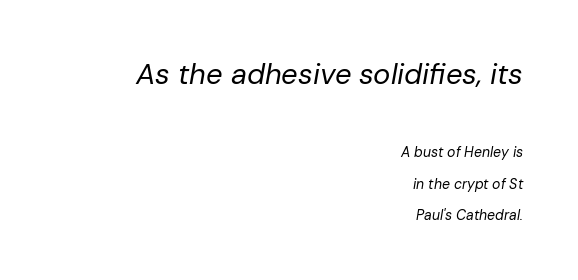
Larger block? The one above; the one below is distinctly smaller. The face used here is rendered with its standard letterfit. Descenders are the only things crossing below the line. This sample trades compactness for vertical openness between lines. Alignment: flush right.
